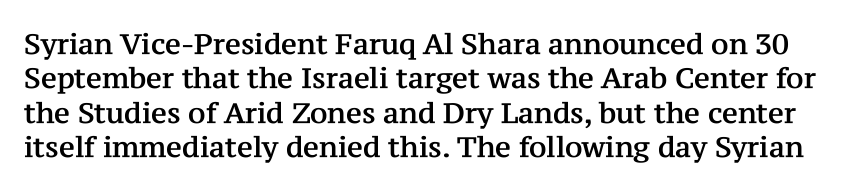
Q: Is the text italic (slanted)? A: No, it is upright.
Q: Is the typeface a serif or a sans-serif typeface? A: Serif.
Q: Is the text underlined? A: No.
Q: Is the spacing between letters normal or unusually wide? A: Normal.
Q: Width (condensed, normal, or wide)? A: Normal.
Q: Stroke contrast? A: Medium.
Q: x-height? A: Medium.
Q: Monospaced? A: No.
